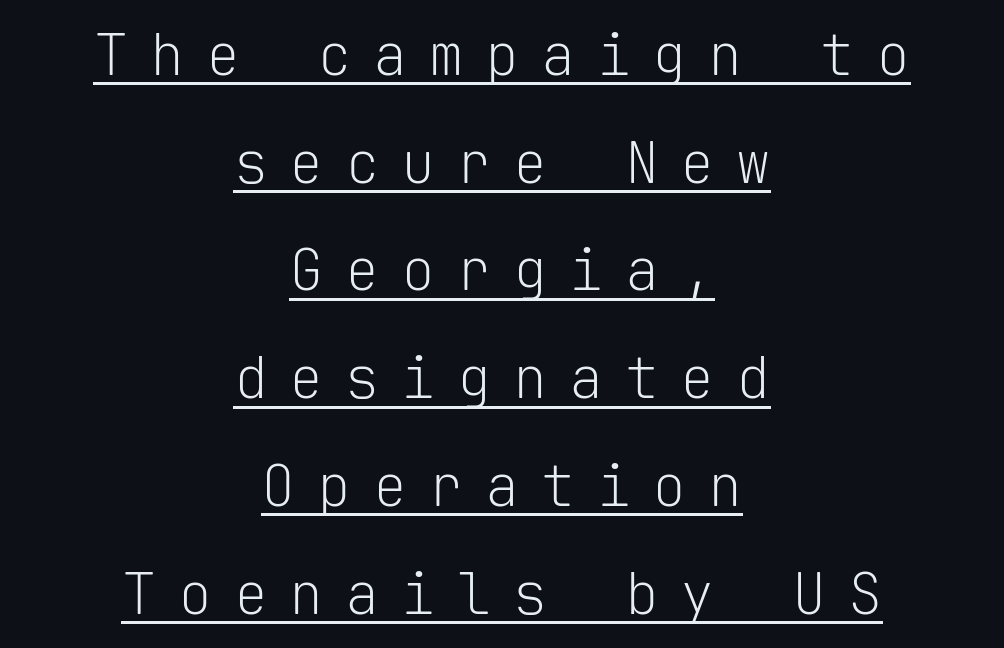
Spacing between characters has been opened up far beyond the box default. You can tell it's not italic because the verticals are truly vertical. The lines are quadded center. The rendering shows plain stroke endings on the letterforms — a sans-serif design.
